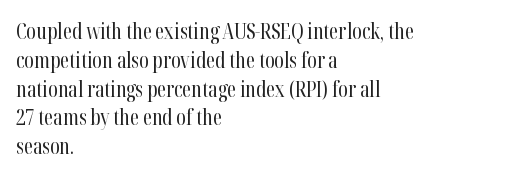
Each new line begins a customary step beneath the previous one. Stems here are at most as thick as an everyday book face. Words appear dense and cohesive because spacing is normal. Descenders hang freely into open space. The axis of the letterforms is exactly vertical.
